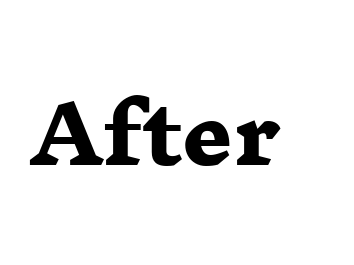
{"serif": "yes", "bold": "yes", "weight": "heavy", "width": "wide", "stroke_contrast": "low", "x_height": "medium", "monospaced": "no", "underline": "no", "letter_spacing": "normal", "letter_spacing_em": 0.0, "glyph_px": 79}
